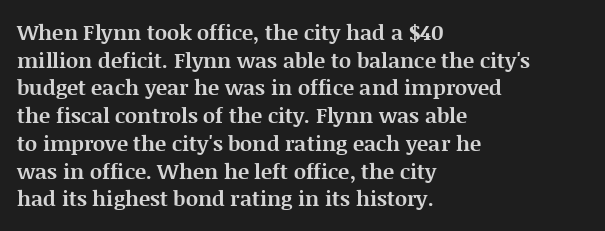
It's the straight-up-and-down kind of type. The words here are not underlined. Summary of vertical rhythm: regular, with standard interline spacing. Alignment: flush left. The rendering keeps characters at their native spacing.
